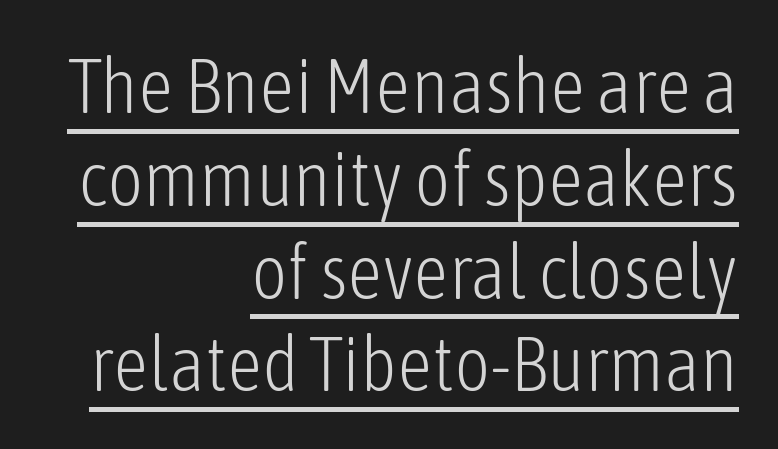
In CSS terms this would be text-align: right. Font category for this specimen: sans-serif. The type is set solid horizontally, with unmodified tracking. The face looks like a standard text weight, possibly lighter.
